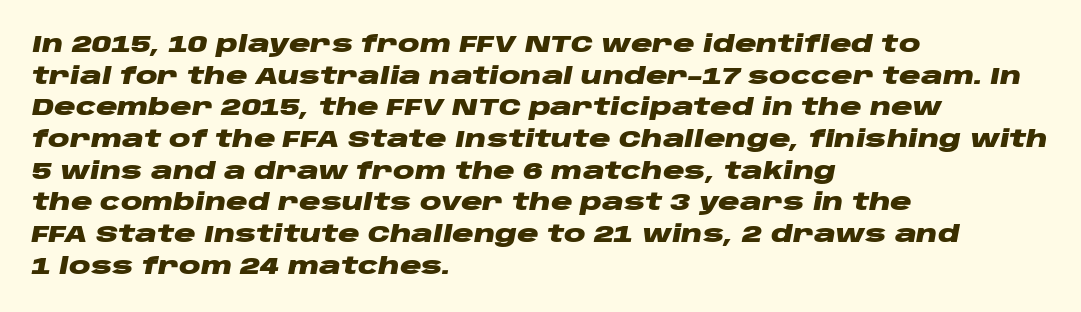
Q: Is the text bold? A: Yes.
Q: Is the text italic (slanted)? A: Yes, it leans right by about 10 degrees.
Q: Is the text underlined? A: No.
Q: How is the paragraph aligned? A: Left-aligned.
Q: Is the spacing between letters normal or unusually wide? A: Normal.
Q: Is the spacing between lines tight, normal or loose? A: Normal.
